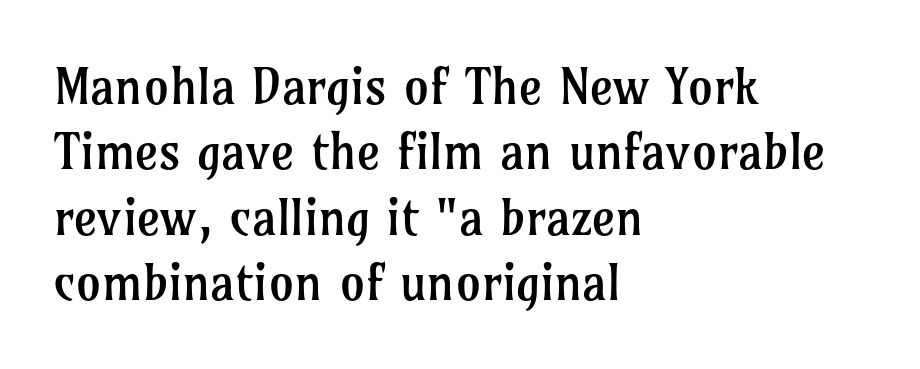
Q: Is the text bold? A: No.
Q: Is the text italic (slanted)? A: No, it is upright.
Q: Is the typeface a serif or a sans-serif typeface? A: Serif.
Q: Is the text underlined? A: No.
Q: How is the paragraph aligned? A: Left-aligned.
Q: Is the spacing between letters normal or unusually wide? A: Normal.
Q: Is the spacing between lines tight, normal or loose? A: Normal.
Q: Width (condensed, normal, or wide)? A: Normal.
Q: Stroke contrast? A: Low.
Q: x-height? A: Medium.
Q: Monospaced? A: No.
